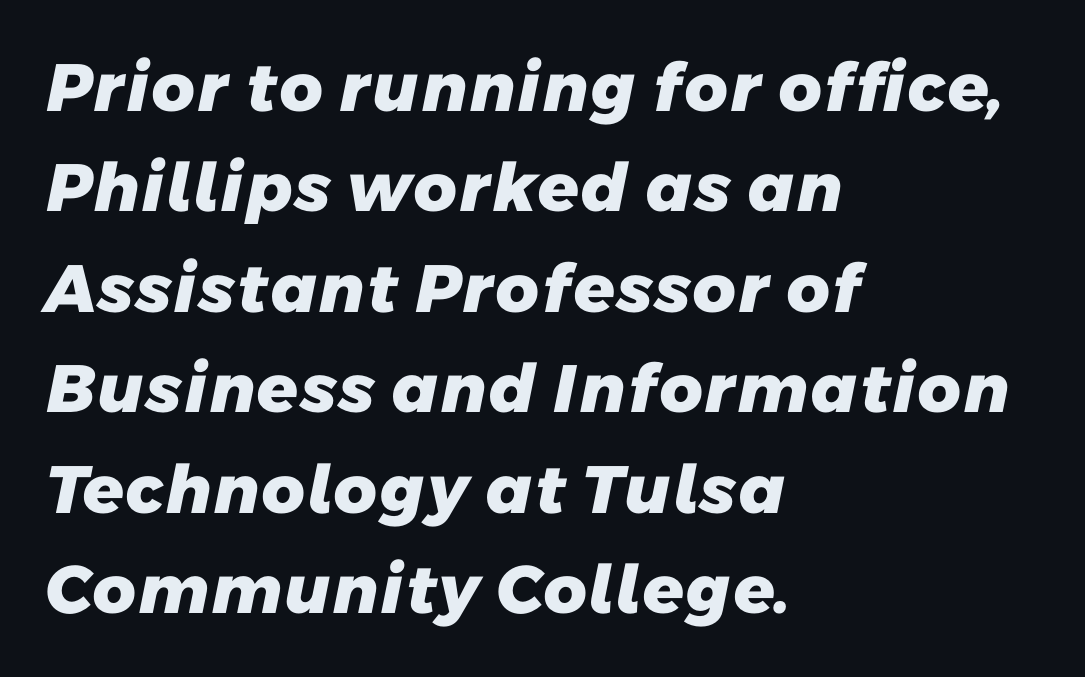
The image shows 67 px heavy sans-serif type; set left-aligned, normal line spacing (1.5x), normal letter spacing, not underlined; low stroke contrast and a medium x-height.
